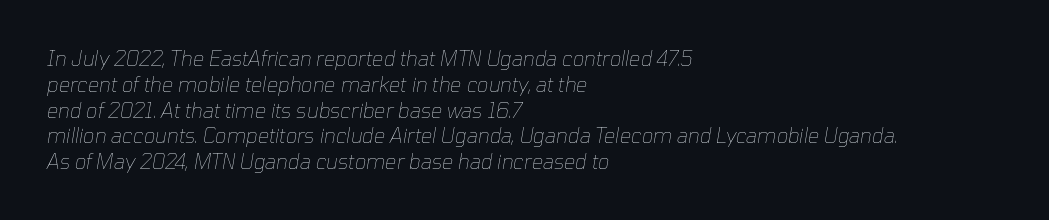
{"italic": "yes", "lean": "right", "slant_degrees": 10, "bold": "no", "underline": "no", "align": "left", "line_spacing": "normal", "line_spacing_ratio": 1.29, "letter_spacing": "normal", "letter_spacing_em": 0.0, "glyph_px": 20}
